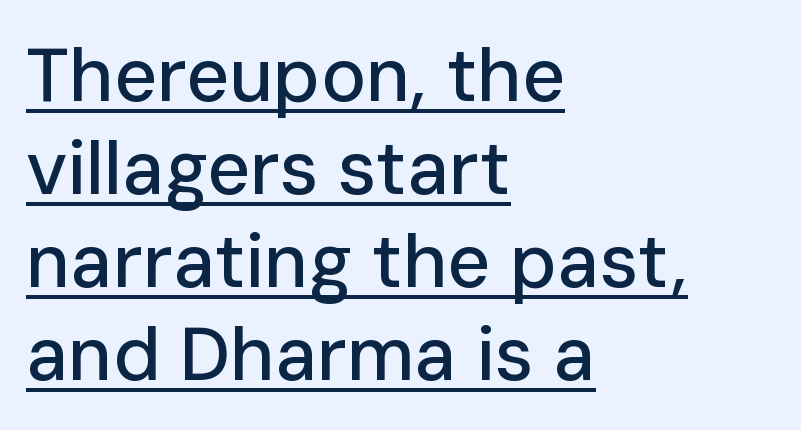
{"serif": "no", "italic": "no", "width": "normal", "stroke_contrast": "low", "x_height": "medium", "monospaced": "no", "underline": "yes", "align": "left", "line_spacing_ratio": 1.24, "letter_spacing": "normal", "letter_spacing_em": 0.0, "glyph_px": 75}
